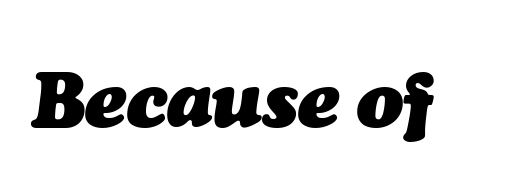
Proportional: the letters do not fall into vertical columns. It's the slanting kind of type. Short note: letters normally spaced. I'd describe the lettering as bold — thick and assertive.
